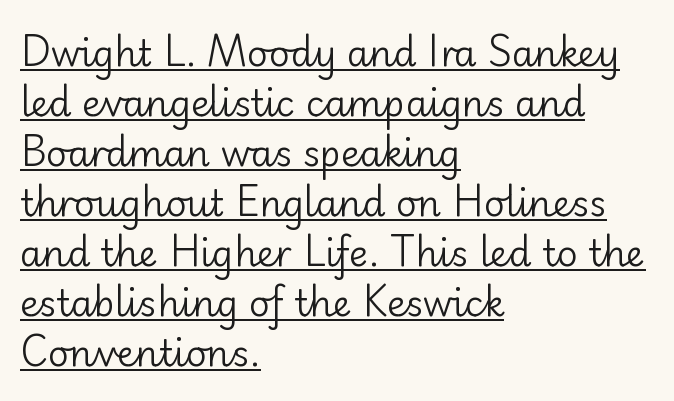
Descenders here cross a horizontal rule under the line. The leading is moderate, giving the passage an even texture. Proportional: the letters do not fall into vertical columns. Glyph-to-glyph distance matches everyday printed text. Is the type heavy? It reads as light-to-regular instead.
